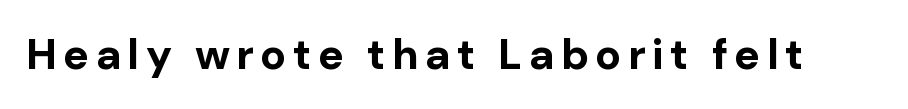
The strip under each line holds only bare page. In terms of letterform style, serifs are entirely absent. Ordinary non-slanted type is in use. Weight check: bold — yes, fully. Here the designer chose a conventional face with non-uniform glyph widths.
